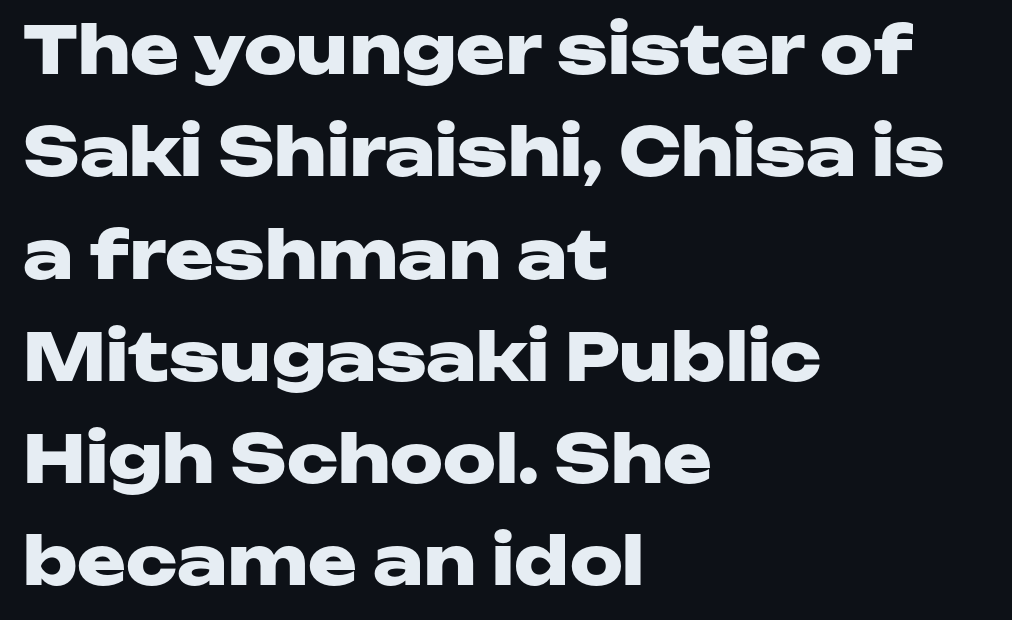
The image shows 66 px heavy, wide sans-serif type, upright; set left-aligned, normal line spacing (1.55x), normal letter spacing, not underlined; low stroke contrast and a medium x-height.
